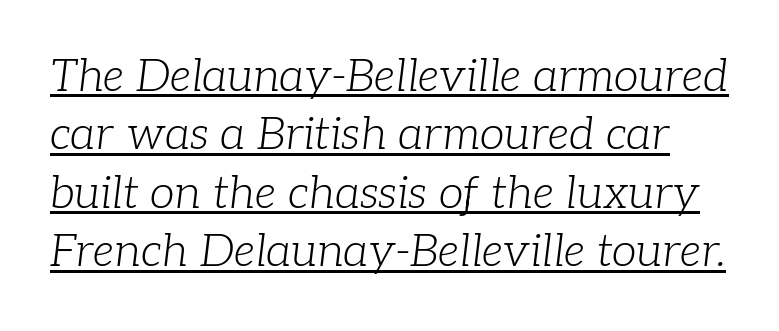
Here the glyphs are tracked normally, forming tight word shapes. The glyphs are accompanied by a horizontal stroke just below them. Font category for this specimen: serif. Notice how the stems are inclined rather than vertical — that's the hallmark of italics. Character widths vary here, with narrow letters taking less room than wide ones. Stems here are at most as thick as an everyday book face.
